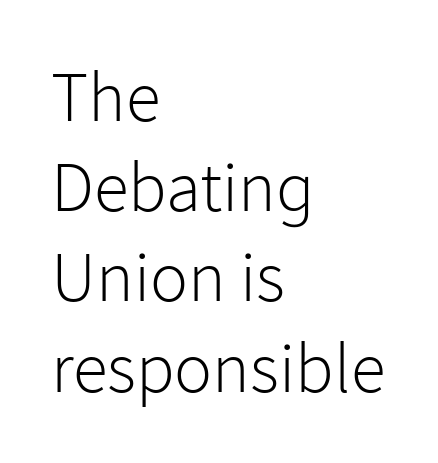
{"serif": "no", "italic": "no", "bold": "no", "weight": "light", "width": "normal", "stroke_contrast": "low", "x_height": "medium", "monospaced": "no", "underline": "no", "align": "left", "line_spacing": "normal", "line_spacing_ratio": 1.27, "letter_spacing": "normal", "letter_spacing_em": 0.0, "glyph_px": 71}
